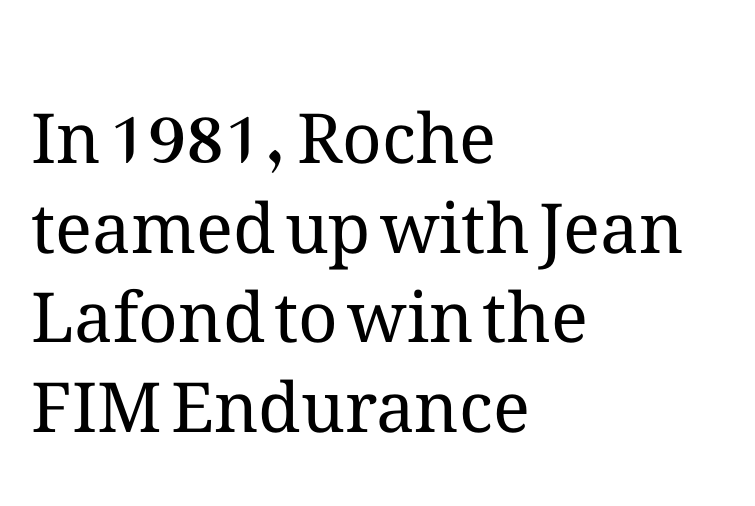
Q: Is the text bold? A: No.
Q: Is the text italic (slanted)? A: No, it is upright.
Q: Is the text underlined? A: No.
Q: How is the paragraph aligned? A: Left-aligned.
Q: Is the spacing between letters normal or unusually wide? A: Normal.
Q: Is the spacing between lines tight, normal or loose? A: Normal.
Q: Width (condensed, normal, or wide)? A: Normal.
Q: Stroke contrast? A: Medium.
Q: x-height? A: Medium.
Q: Monospaced? A: No.
